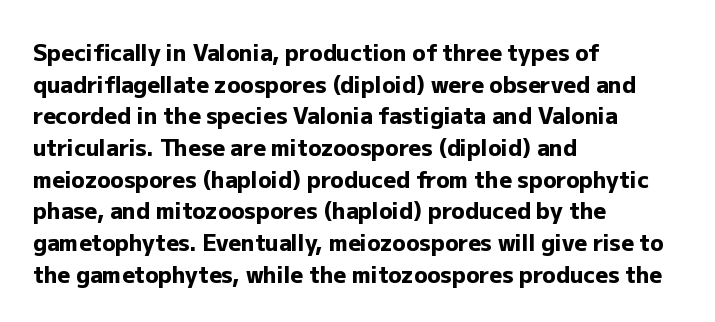
Q: Is the text bold? A: Yes.
Q: Is the text italic (slanted)? A: No, it is upright.
Q: Is the text underlined? A: No.
Q: How is the paragraph aligned? A: Left-aligned.
Q: Is the spacing between letters normal or unusually wide? A: Normal.
Q: Is the spacing between lines tight, normal or loose? A: Normal.
